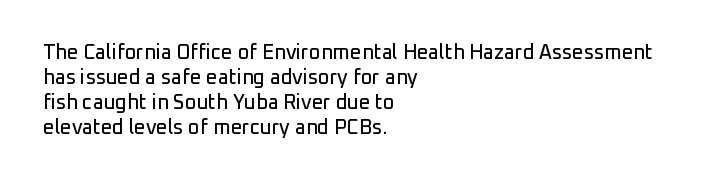
The image shows 20 px text type, upright; set left-aligned, normal line spacing (1.25x), normal letter spacing, not underlined.
